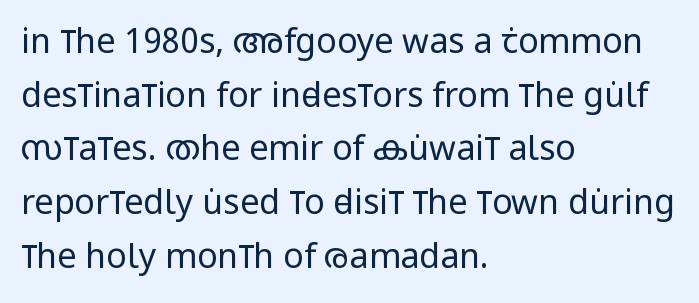
{"serif": "no", "italic": "no", "bold": "no", "weight": "regular", "width": "condensed", "stroke_contrast": "low", "x_height": "large", "monospaced": "no", "underline": "no", "align": "left", "line_spacing": "normal", "line_spacing_ratio": 1.58, "letter_spacing": "normal", "letter_spacing_em": 0.0, "glyph_px": 34}
